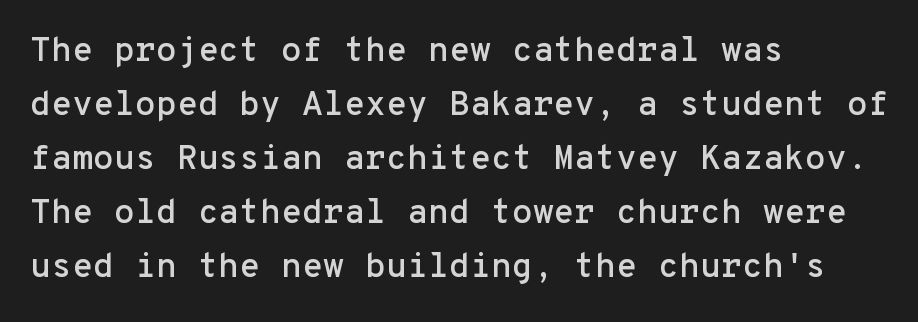
The letters march in equal steps, a hallmark of fixed-pitch type. Italic? Not at all — the glyphs are vertical. Each word holds together tightly as a unit, with standard inter-letter gaps. Rows of type keep a routine distance in the vertical direction. Grotesque or geometric, the face here clearly has no serifs.
